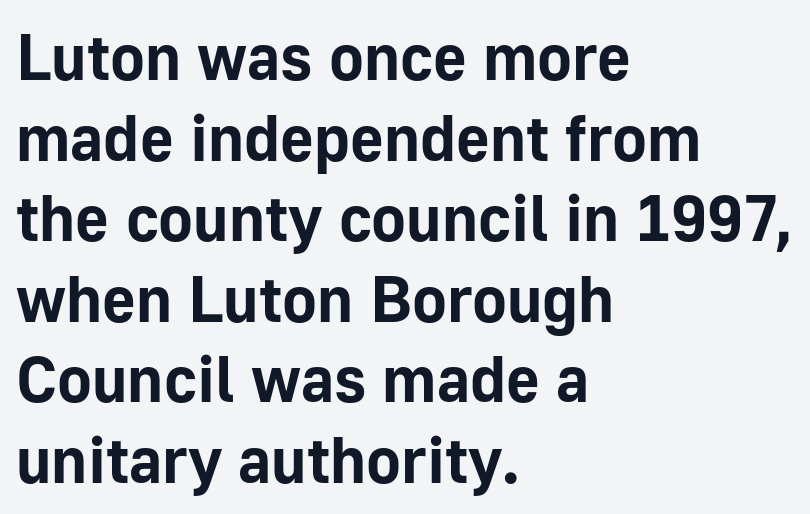
Posture: straight, roman, zero tilt. Clear beneath every line of the passage. Serifs: no, the terminals of the letterforms are clean. The gaps between neighbouring characters are ordinary and unremarkable. Do the characters align in a grid? No, the font is proportional.
